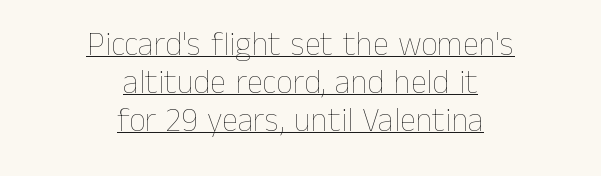
{"italic": "no", "bold": "no", "weight": "thin", "width": "normal", "stroke_contrast": "low", "x_height": "medium", "monospaced": "no", "underline": "yes", "align": "center", "line_spacing": "tight", "line_spacing_ratio": 1.15, "letter_spacing": "normal", "letter_spacing_em": 0.0, "glyph_px": 33}
